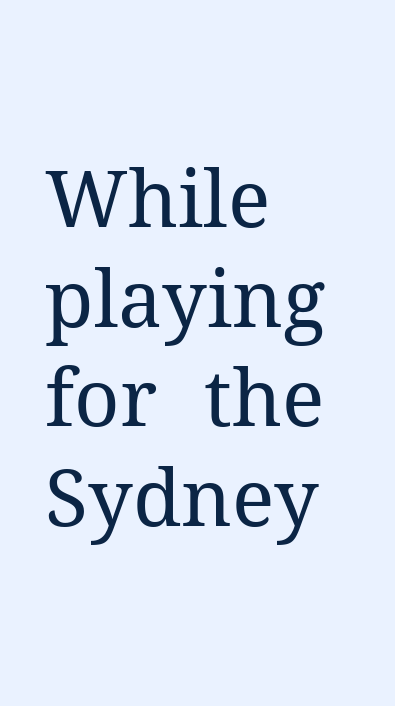
{"serif": "yes", "italic": "no", "bold": "no", "weight": "regular", "width": "normal", "stroke_contrast": "medium", "x_height": "medium", "monospaced": "no", "underline": "no", "align": "left", "line_spacing": "normal", "line_spacing_ratio": 1.26, "letter_spacing": "normal", "letter_spacing_em": 0.0, "glyph_px": 79}
